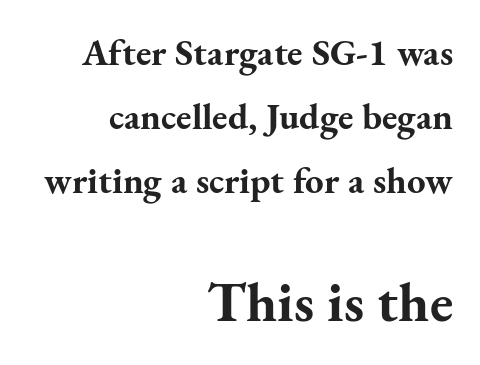
The image shows 56 px bold serif type, upright; set right-aligned, line spacing 1.73x, normal letter spacing, not underlined; the second (bottom) block is 1.51x larger; medium stroke contrast and a small x-height.
